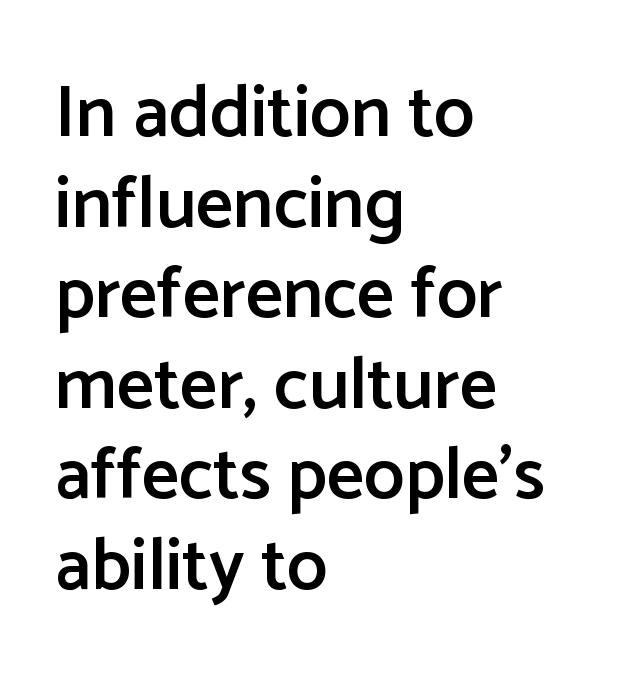
{"serif": "no", "italic": "no", "bold": "semi", "weight": "semibold", "width": "normal", "stroke_contrast": "low", "x_height": "medium", "monospaced": "no", "underline": "no", "align": "left", "line_spacing_ratio": 1.24, "letter_spacing": "normal", "letter_spacing_em": 0.0, "glyph_px": 73}
